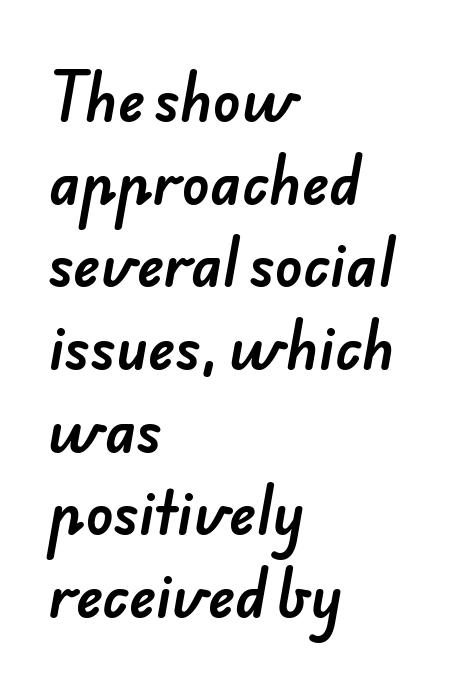
Q: Is the typeface a serif or a sans-serif typeface? A: Sans-serif.
Q: Is the text underlined? A: No.
Q: How is the paragraph aligned? A: Left-aligned.
Q: Is the spacing between letters normal or unusually wide? A: Normal.
Q: Is the spacing between lines tight, normal or loose? A: Normal.
Q: Width (condensed, normal, or wide)? A: Normal.
Q: Stroke contrast? A: Low.
Q: x-height? A: Small.
Q: Monospaced? A: No.
